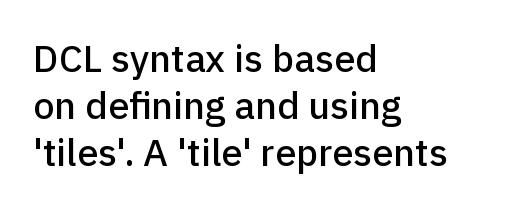
The font family rendered here belongs to the sans-serif group. In terms of posture, this sample is upright. Check the space under the baseline: it is left empty. Varying glyph widths throughout — classic text-font behaviour.
